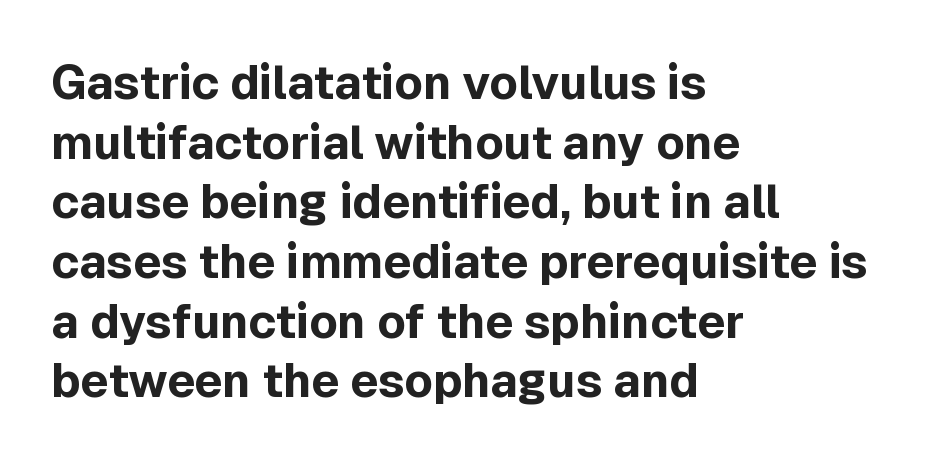
{"serif": "no", "italic": "no", "bold": "yes", "weight": "bold", "width": "normal", "x_height": "medium", "monospaced": "no", "underline": "no", "align": "left", "line_spacing": "normal", "line_spacing_ratio": 1.27, "letter_spacing": "normal", "letter_spacing_em": 0.0, "glyph_px": 47}
